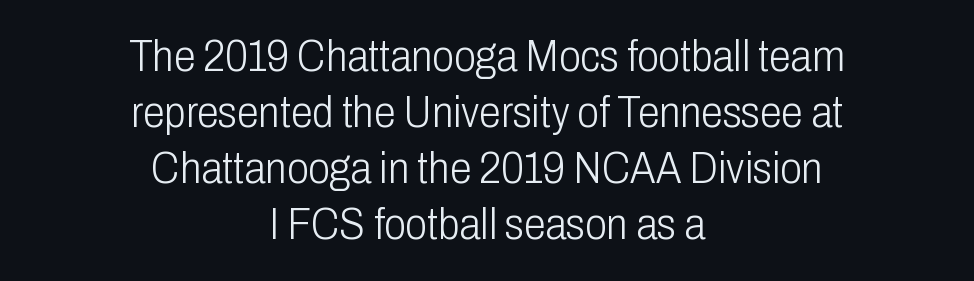
The passage is arranged like a title page — every line centered. Caption: face not bold, strokes unweighted. Look at the bottom of the vertical strokes: they stop flat, with no serifs. Compared with typical paragraphs, the rows here are spaced about the same.
